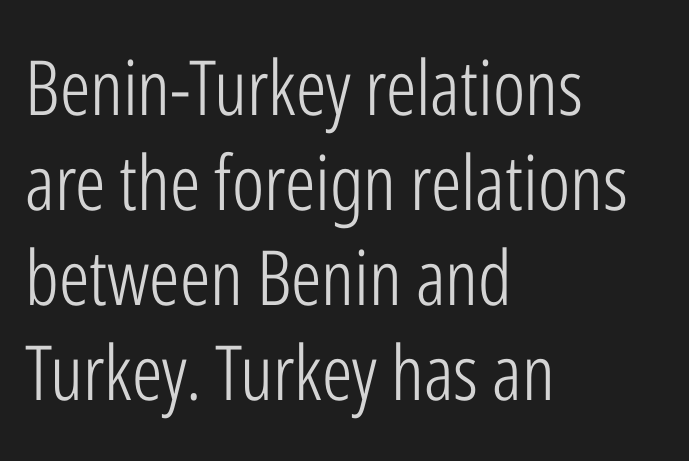
Q: Is the text bold? A: No.
Q: Is the text italic (slanted)? A: No, it is upright.
Q: Is the typeface a serif or a sans-serif typeface? A: Sans-serif.
Q: Is the text underlined? A: No.
Q: How is the paragraph aligned? A: Left-aligned.
Q: Is the spacing between letters normal or unusually wide? A: Normal.
Q: Is the spacing between lines tight, normal or loose? A: Normal.
Q: Width (condensed, normal, or wide)? A: Condensed.
Q: Stroke contrast? A: Low.
Q: x-height? A: Medium.
Q: Monospaced? A: No.
